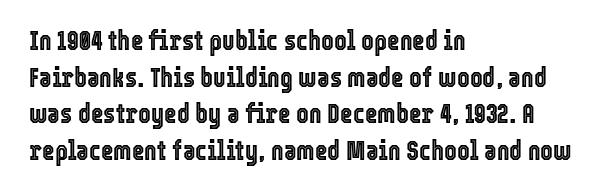
{"italic": "no", "underline": "no", "align": "left", "line_spacing": "normal", "line_spacing_ratio": 1.36, "letter_spacing": "normal", "letter_spacing_em": 0.0, "glyph_px": 27}
